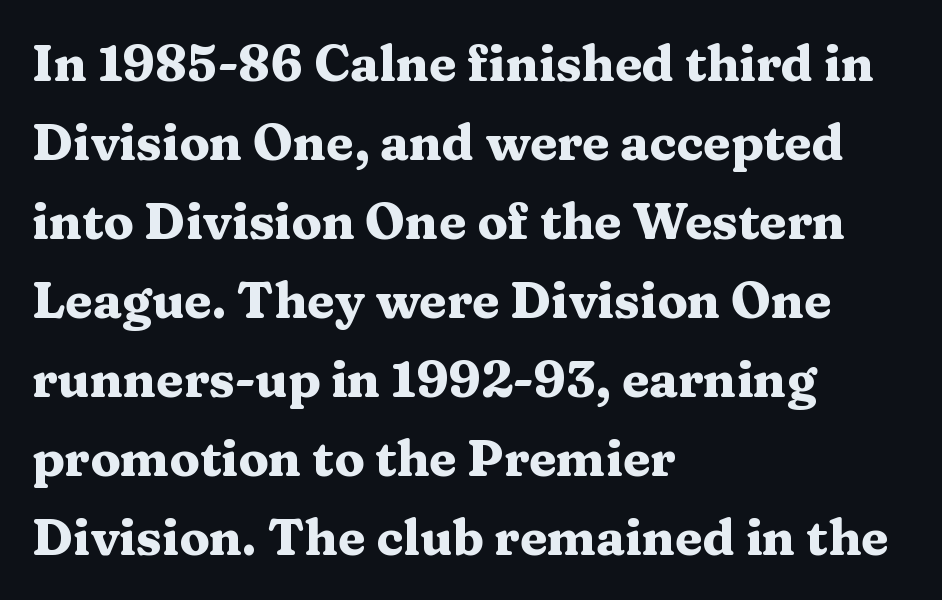
Q: Is the text bold? A: Yes.
Q: Is the text italic (slanted)? A: No, it is upright.
Q: Is the typeface a serif or a sans-serif typeface? A: Serif.
Q: Is the text underlined? A: No.
Q: How is the paragraph aligned? A: Left-aligned.
Q: Is the spacing between letters normal or unusually wide? A: Normal.
Q: Is the spacing between lines tight, normal or loose? A: Normal.
Q: Width (condensed, normal, or wide)? A: Wide.
Q: Stroke contrast? A: Medium.
Q: x-height? A: Medium.
Q: Monospaced? A: No.
